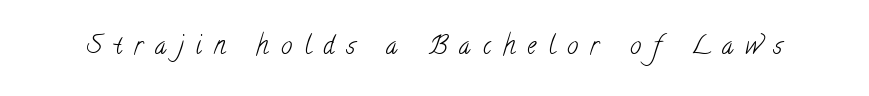
The image shows 25 px text type; set unusually wide letter spacing (+0.48 em), not underlined.
